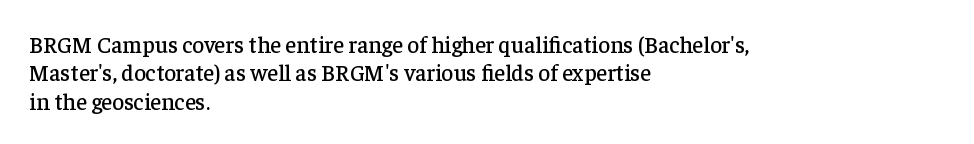
The image shows 23 px text type, upright; set left-aligned, line spacing 1.23x, normal letter spacing, not underlined.
